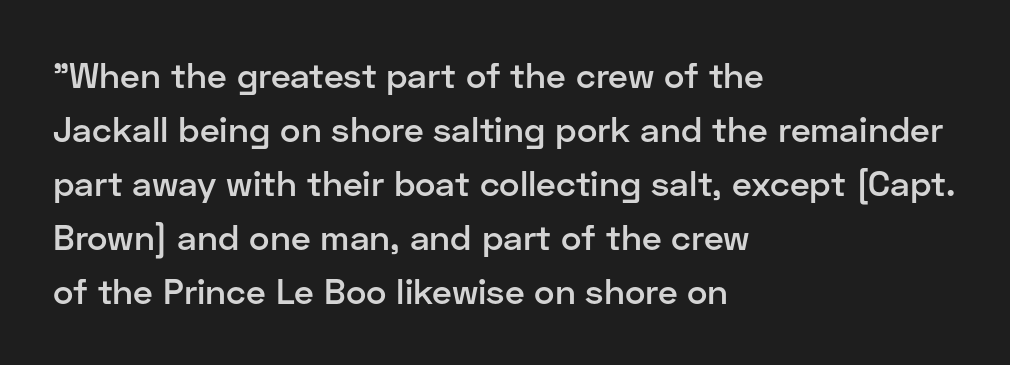
The image shows 35 px semibold sans-serif type, upright; set left-aligned, normal line spacing (1.54x), normal letter spacing, not underlined; low stroke contrast and a medium x-height.
